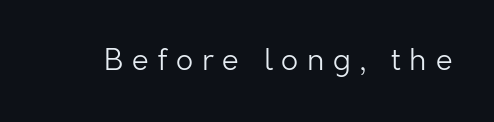
{"serif": "no", "italic": "no", "bold": "no", "weight": "light", "width": "normal", "stroke_contrast": "low", "x_height": "medium", "monospaced": "no", "underline": "no", "letter_spacing": "wide", "letter_spacing_em": 0.29, "glyph_px": 30}
